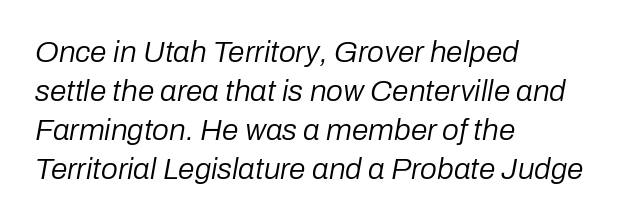
The image shows 30 px regular-weight type, italic (leaning right); set left-aligned, normal line spacing (1.3x), normal letter spacing, not underlined; low stroke contrast and a medium x-height.
